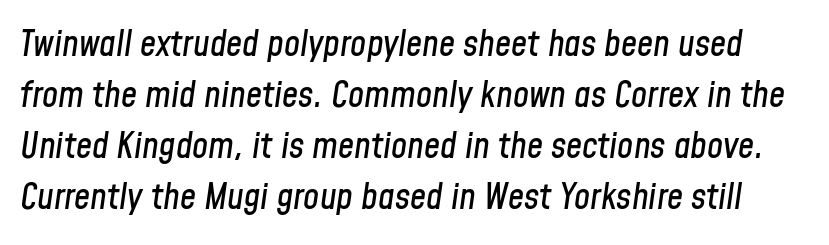
{"italic": "yes", "lean": "right", "slant_degrees": 8, "width": "condensed", "stroke_contrast": "low", "x_height": "medium", "monospaced": "no", "underline": "no", "line_spacing": "normal", "line_spacing_ratio": 1.42, "letter_spacing": "normal", "letter_spacing_em": 0.0, "glyph_px": 36}
